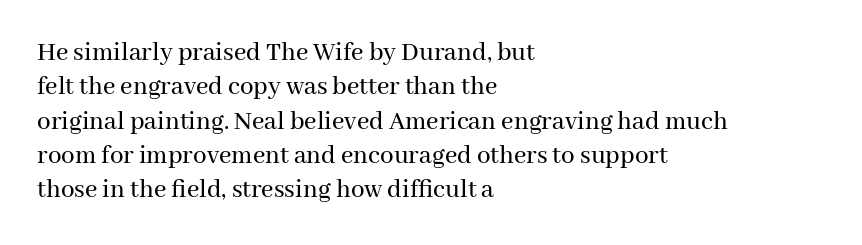
The image shows 27 px text type, upright; set left-aligned, normal line spacing (1.27x), normal letter spacing, not underlined.
